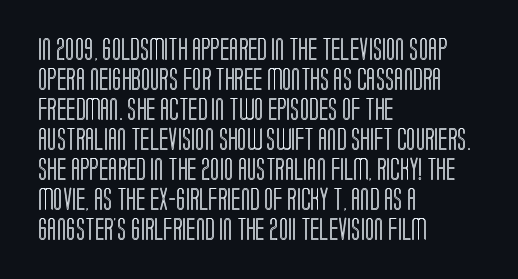
The image shows 22 px text type, upright; set left-aligned, normal line spacing (1.36x), normal letter spacing, not underlined.
